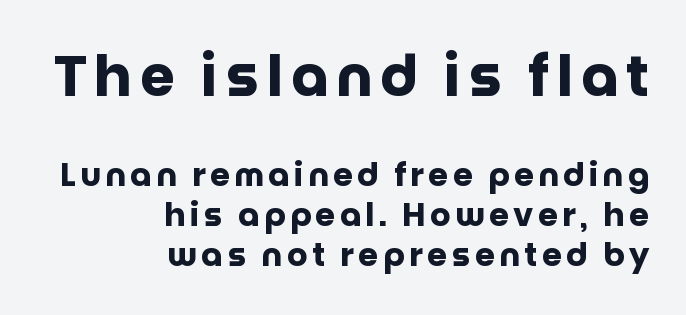
{"serif": "no", "italic": "no", "bold": "yes", "weight": "heavy", "width": "normal", "stroke_contrast": "low", "x_height": "large", "monospaced": "no", "underline": "no", "align": "right", "line_spacing": "normal", "line_spacing_ratio": 1.25, "larger_block": "first", "size_ratio": 1.75, "glyph_px": 56}
